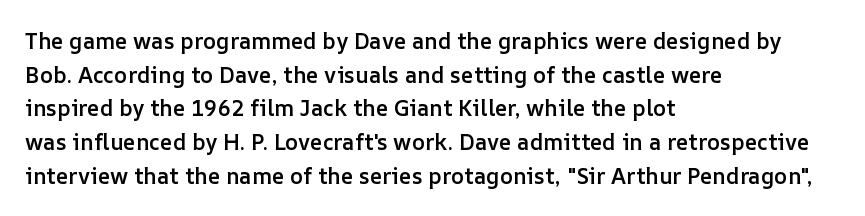
{"italic": "no", "bold": "semi", "underline": "no", "align": "left", "line_spacing": "normal", "line_spacing_ratio": 1.53, "letter_spacing": "normal", "letter_spacing_em": 0.0, "glyph_px": 22}
